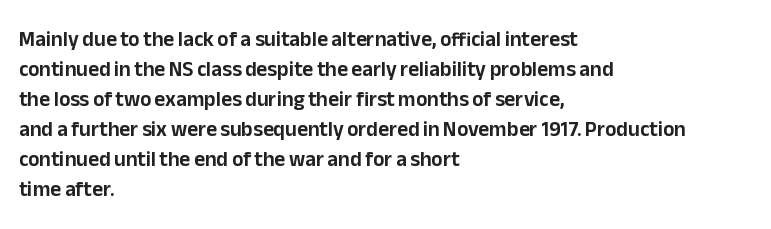
The image shows 21 px text type, upright; set left-aligned, normal line spacing (1.43x), normal letter spacing, not underlined.
